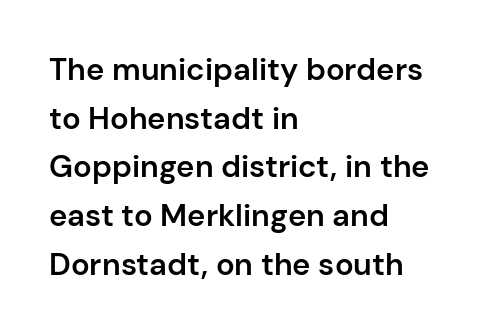
Students, this is semibold: more ink than regular, less than bold. When letters stand straight like this, we call the style roman or upright. The face used here is proportionally spaced, like ordinary book or web type. Nobody touched the tracking dial on this one. Typographically, this falls in the sans-serif category.
